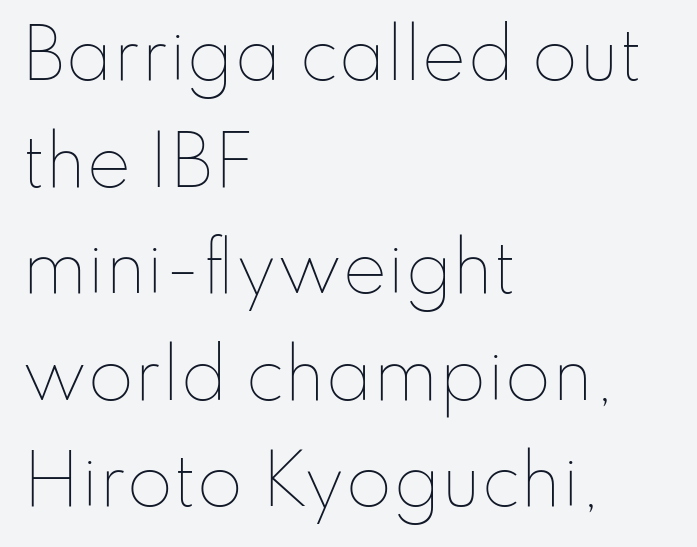
The image shows 67 px thin type, upright; set left-aligned, normal line spacing (1.59x), normal letter spacing, not underlined; low stroke contrast and a small x-height.
